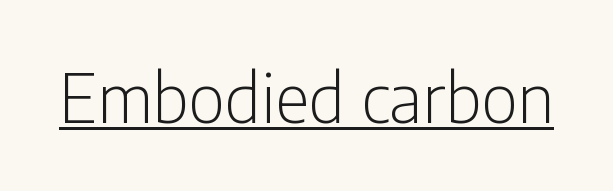
Q: Is the text bold? A: No.
Q: Is the text italic (slanted)? A: No, it is upright.
Q: Is the typeface a serif or a sans-serif typeface? A: Sans-serif.
Q: Is the text underlined? A: Yes.
Q: Is the spacing between letters normal or unusually wide? A: Normal.
Q: Width (condensed, normal, or wide)? A: Condensed.
Q: Stroke contrast? A: Low.
Q: x-height? A: Medium.
Q: Monospaced? A: No.
